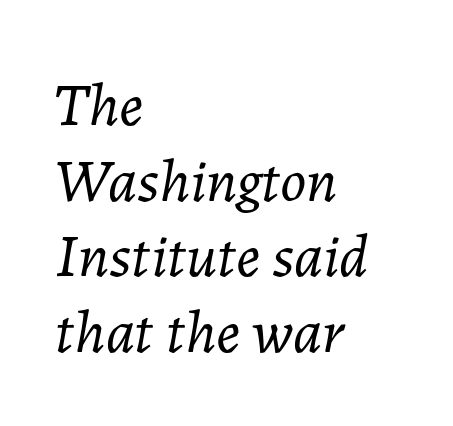
No word sits above an underline. Looking at the ascenders, they clearly lean. Teacher's note: observe the even left margin — that is flush-left alignment. This sample has the flowing, uneven cadence of proportional lettering.
